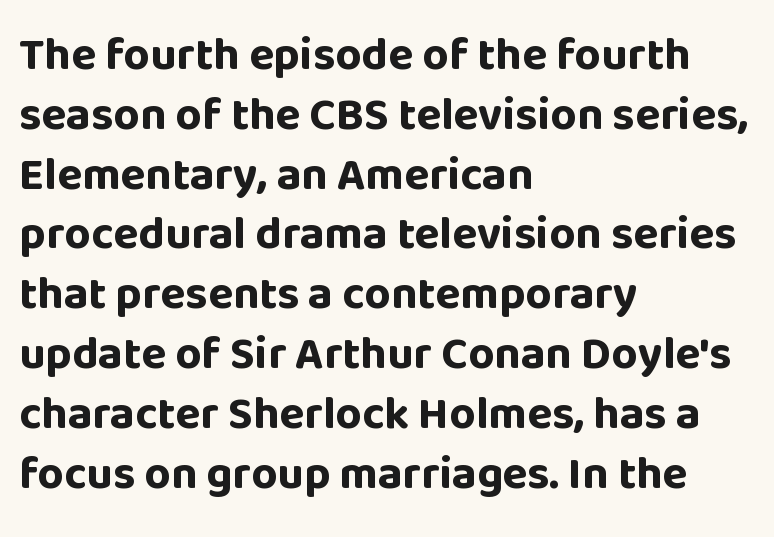
Decoration check: the copy has no underline. Italic: no, the glyphs are upright roman. This is sans-serif lettering, the kind often seen on screens and signage. Plenty of ink on the page — the face is bold. Horizontal alignment here is leftward, the default for most running prose. Glyph-to-glyph distance matches everyday printed text.
